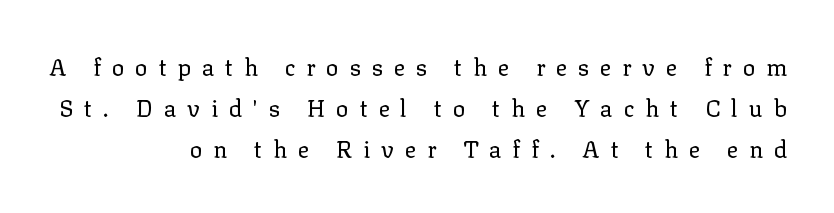
The image shows 23 px text type, upright; set right-aligned, line spacing 1.79x, unusually wide letter spacing (+0.48 em), not underlined.
